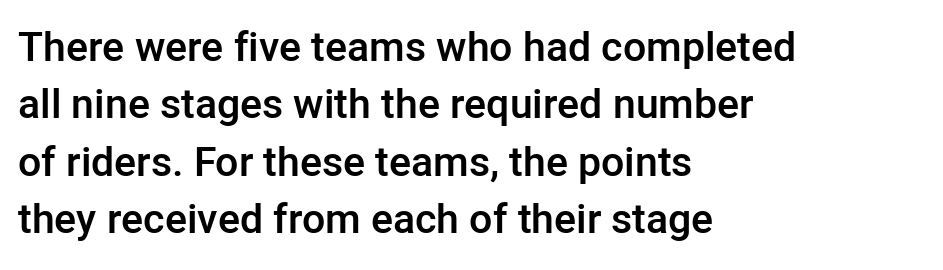
The image shows 41 px semibold sans-serif type, upright; set left-aligned, normal line spacing (1.4x), normal letter spacing, not underlined; low stroke contrast and a medium x-height.
